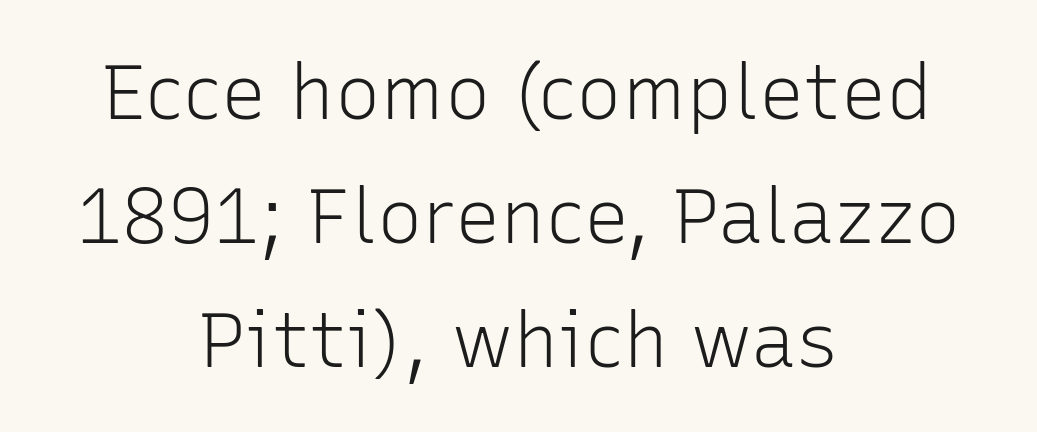
Q: Is the text bold? A: No.
Q: Is the text italic (slanted)? A: No, it is upright.
Q: Is the typeface a serif or a sans-serif typeface? A: Sans-serif.
Q: Is the text underlined? A: No.
Q: How is the paragraph aligned? A: Centered.
Q: Is the spacing between letters normal or unusually wide? A: Normal.
Q: Is the spacing between lines tight, normal or loose? A: Normal.
Q: Width (condensed, normal, or wide)? A: Normal.
Q: Stroke contrast? A: Low.
Q: x-height? A: Medium.
Q: Monospaced? A: No.
